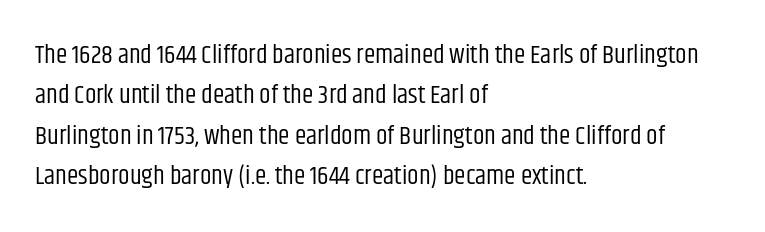
Q: Is the text bold? A: No.
Q: Is the text italic (slanted)? A: No, it is upright.
Q: Is the text underlined? A: No.
Q: How is the paragraph aligned? A: Left-aligned.
Q: Is the spacing between letters normal or unusually wide? A: Normal.
Q: Is the spacing between lines tight, normal or loose? A: Normal.
